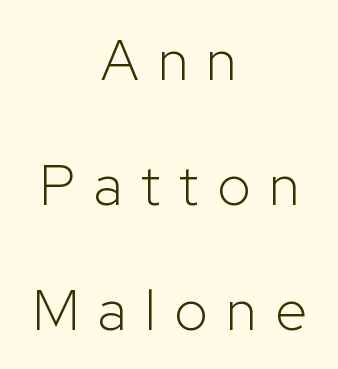
A light-to-regular cut is what we see here. A typesetter would label this face a sans. Note the varied advance widths — an 'i' is clearly narrower than an 'm'. Any mark beneath the type? The region is blank. Every row of glyphs is offset so its center matches the block's center.
